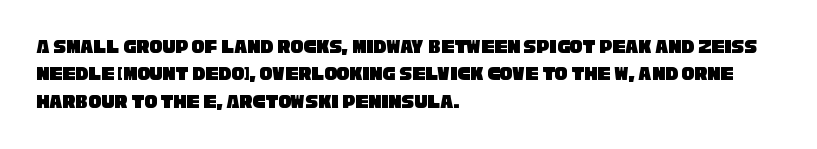
{"underline": "no", "align": "left", "line_spacing": "normal", "line_spacing_ratio": 1.3, "letter_spacing": "normal", "letter_spacing_em": 0.0, "glyph_px": 21}
